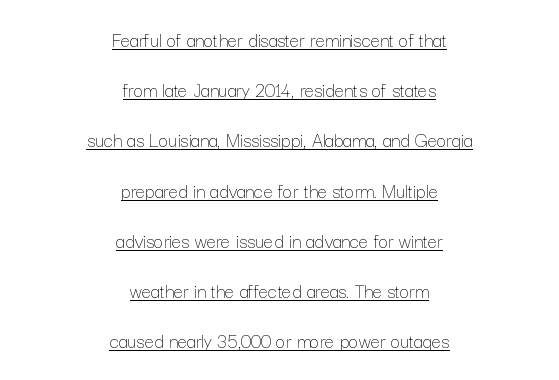
Q: Is the text bold? A: No.
Q: Is the text italic (slanted)? A: No, it is upright.
Q: Is the text underlined? A: Yes.
Q: How is the paragraph aligned? A: Centered.
Q: Is the spacing between letters normal or unusually wide? A: Normal.
Q: Is the spacing between lines tight, normal or loose? A: Loose.
